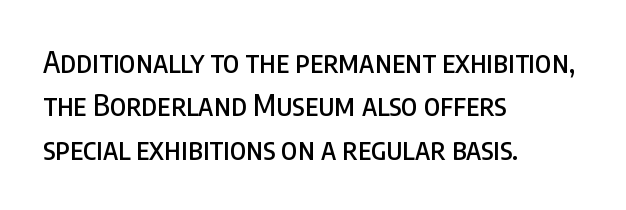
Q: Is the text italic (slanted)? A: No, it is upright.
Q: Is the typeface a serif or a sans-serif typeface? A: Sans-serif.
Q: Is the text underlined? A: No.
Q: How is the paragraph aligned? A: Left-aligned.
Q: Is the spacing between letters normal or unusually wide? A: Normal.
Q: Is the spacing between lines tight, normal or loose? A: Normal.
Q: Width (condensed, normal, or wide)? A: Condensed.
Q: Stroke contrast? A: Low.
Q: x-height? A: Large.
Q: Monospaced? A: No.
